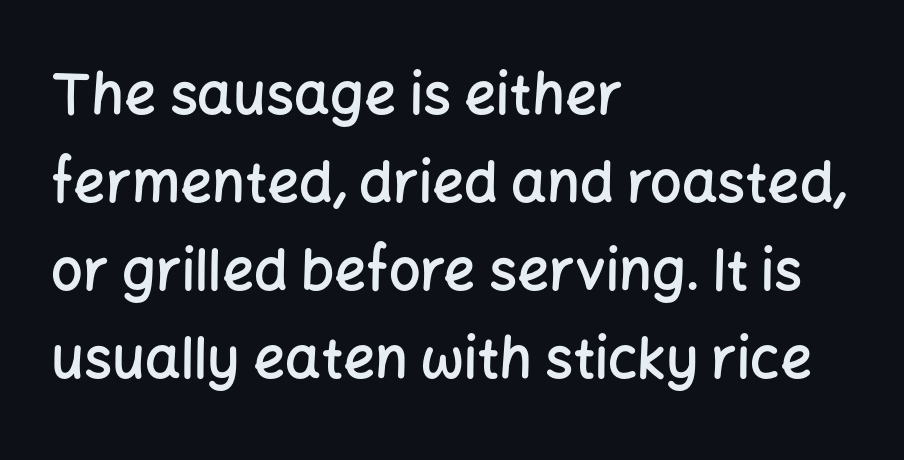
Q: Is the text bold? A: Semi-bold.
Q: Is the text italic (slanted)? A: No, it is upright.
Q: Is the typeface a serif or a sans-serif typeface? A: Sans-serif.
Q: Is the text underlined? A: No.
Q: How is the paragraph aligned? A: Left-aligned.
Q: Is the spacing between letters normal or unusually wide? A: Normal.
Q: Is the spacing between lines tight, normal or loose? A: Normal.
Q: Width (condensed, normal, or wide)? A: Normal.
Q: Stroke contrast? A: Low.
Q: x-height? A: Medium.
Q: Monospaced? A: No.
